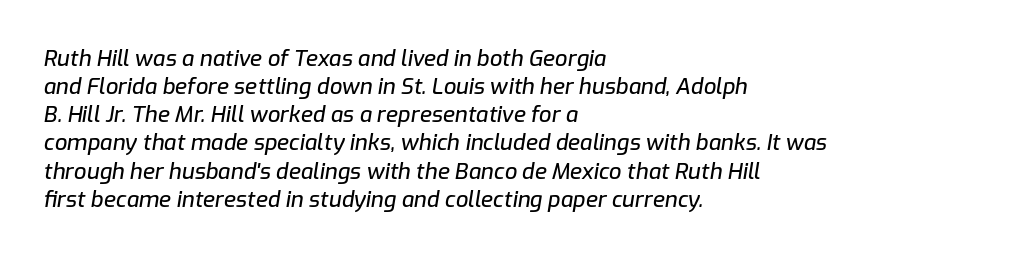
The image shows 22 px text type, italic (leaning right); set left-aligned, normal line spacing (1.28x), normal letter spacing, not underlined.
